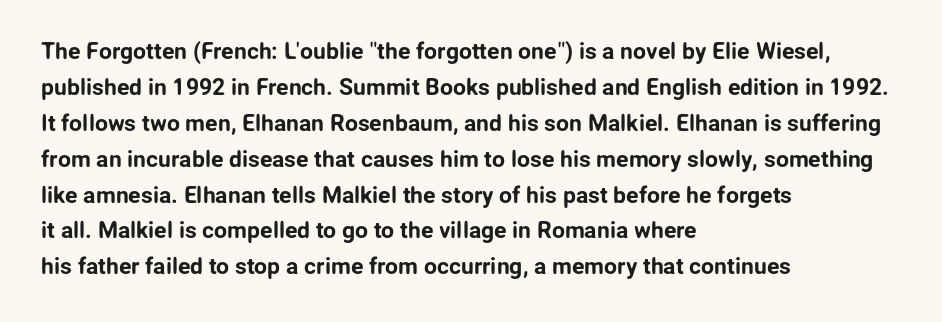
The image shows 23 px text type, upright; set left-aligned, normal line spacing (1.56x), normal letter spacing, not underlined.
